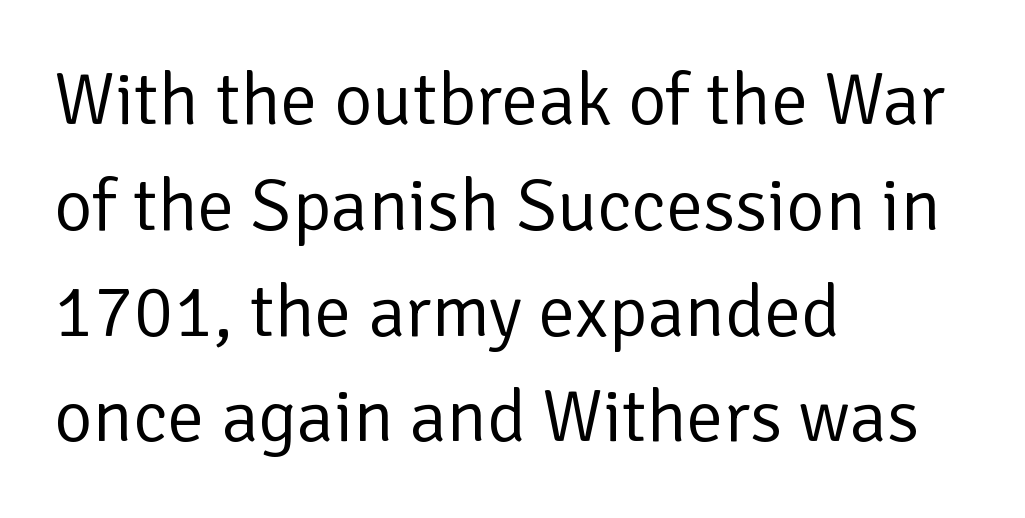
{"serif": "no", "italic": "no", "bold": "no", "weight": "regular", "width": "normal", "stroke_contrast": "low", "x_height": "medium", "monospaced": "no", "underline": "no", "align": "left", "line_spacing": "normal", "line_spacing_ratio": 1.43, "letter_spacing": "normal", "letter_spacing_em": 0.0, "glyph_px": 74}
